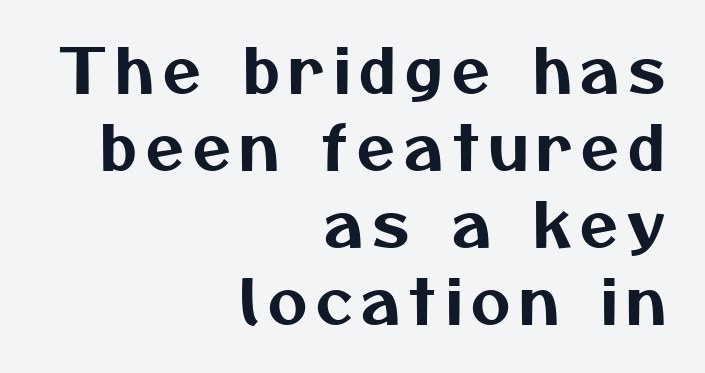
{"serif": "no", "width": "normal", "stroke_contrast": "medium", "x_height": "medium", "monospaced": "no", "underline": "no", "align": "right", "line_spacing": "normal", "line_spacing_ratio": 1.26, "glyph_px": 61}
